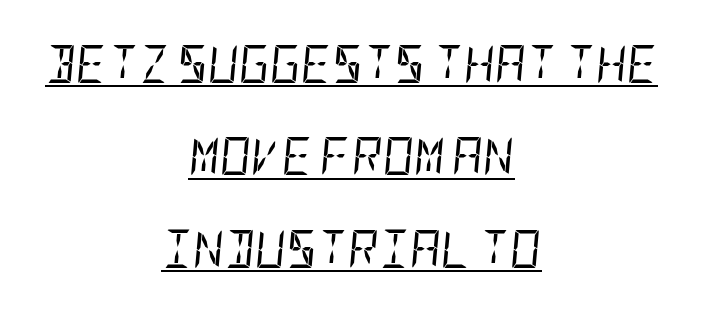
The image shows 38 px regular-weight, condensed type, italic (leaning right); set centered, loose line spacing (2.43x), normal letter spacing, underlined; low stroke contrast and a large x-height.
